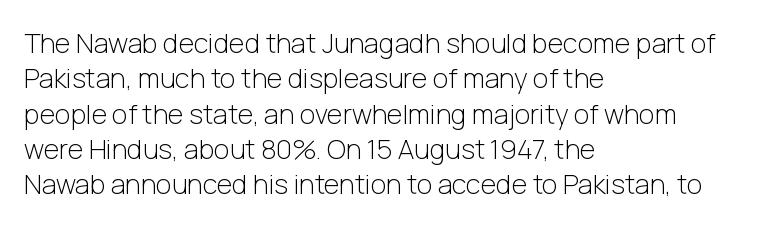
The image shows 27 px text type, upright; set left-aligned, normal line spacing (1.31x), normal letter spacing, not underlined.
